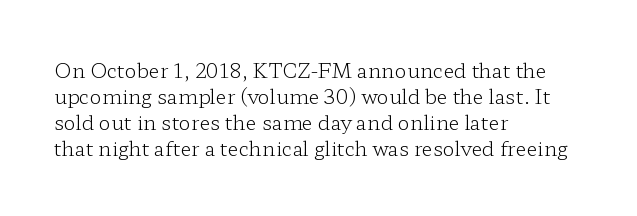
{"italic": "no", "bold": "no", "underline": "no", "align": "left", "line_spacing": "normal", "line_spacing_ratio": 1.3, "letter_spacing": "normal", "letter_spacing_em": 0.0, "glyph_px": 20}
